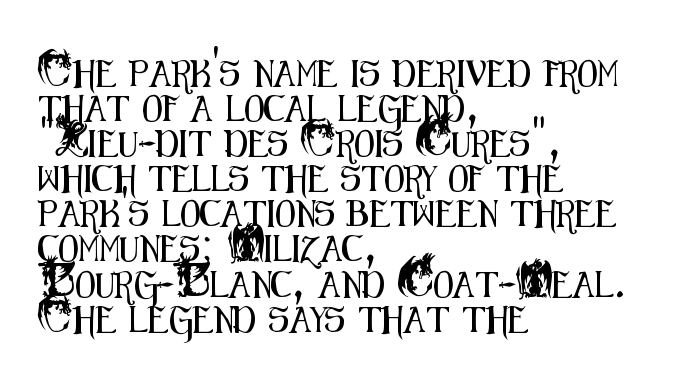
The image shows 26 px text type, upright; set left-aligned, normal line spacing (1.35x), normal letter spacing, not underlined.
